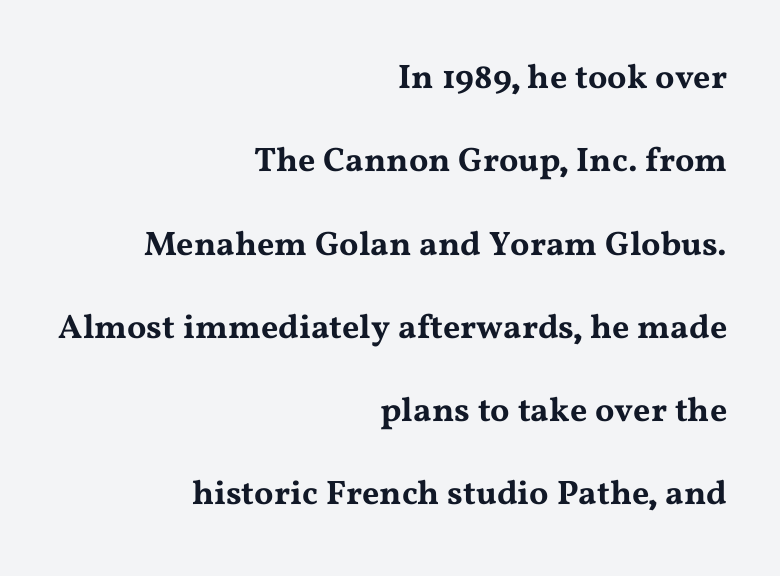
Typographically, this falls in the serif category. These lines are rendered in a variable-pitch font. The specimen omits any rule beneath the text block's lines. The lines are spread far apart with generous leading.
